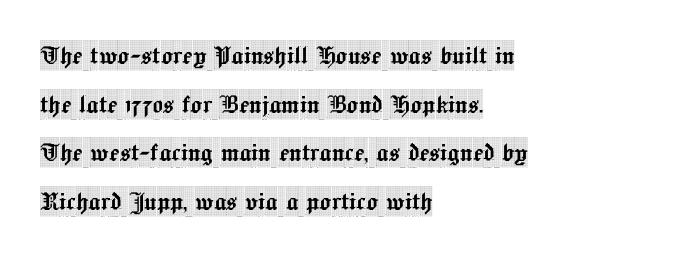
Q: Is the text italic (slanted)? A: No, it is upright.
Q: Is the typeface a serif or a sans-serif typeface? A: Serif.
Q: Is the text underlined? A: No.
Q: How is the paragraph aligned? A: Left-aligned.
Q: Is the spacing between letters normal or unusually wide? A: Normal.
Q: Is the spacing between lines tight, normal or loose? A: Normal.
Q: Width (condensed, normal, or wide)? A: Condensed.
Q: x-height? A: Large.
Q: Monospaced? A: No.
